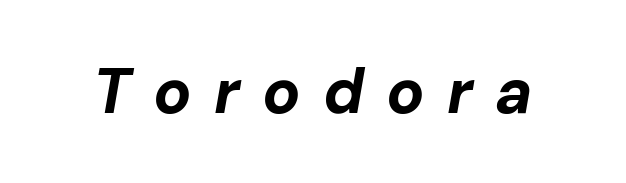
Q: Is the text bold? A: Yes.
Q: Is the text italic (slanted)? A: Yes, it leans right by about 10 degrees.
Q: Is the text underlined? A: No.
Q: Is the spacing between letters normal or unusually wide? A: Unusually wide.
Q: Width (condensed, normal, or wide)? A: Normal.
Q: Stroke contrast? A: Low.
Q: x-height? A: Medium.
Q: Monospaced? A: No.
